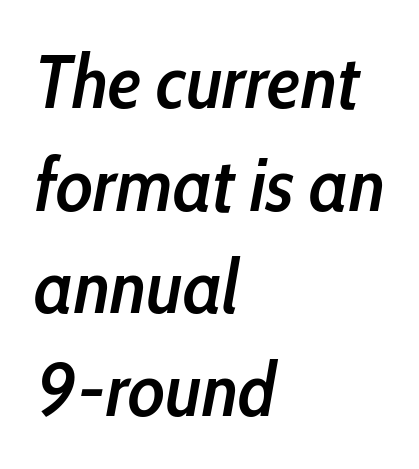
The image shows 76 px semibold, condensed type, italic (leaning right); set left-aligned, normal line spacing (1.35x), normal letter spacing, not underlined; low stroke contrast and a medium x-height.
